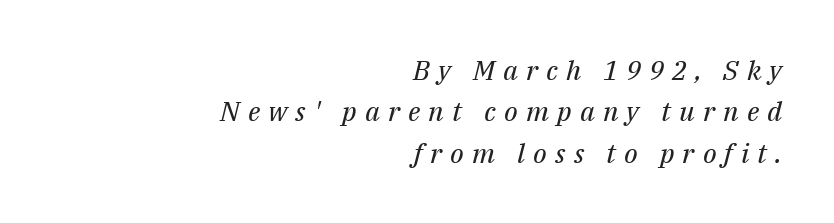
Q: Is the text bold? A: No.
Q: Is the text italic (slanted)? A: Yes, it leans right by about 14 degrees.
Q: Is the text underlined? A: No.
Q: How is the paragraph aligned? A: Right-aligned.
Q: Is the spacing between letters normal or unusually wide? A: Unusually wide.
Q: Is the spacing between lines tight, normal or loose? A: Normal.
